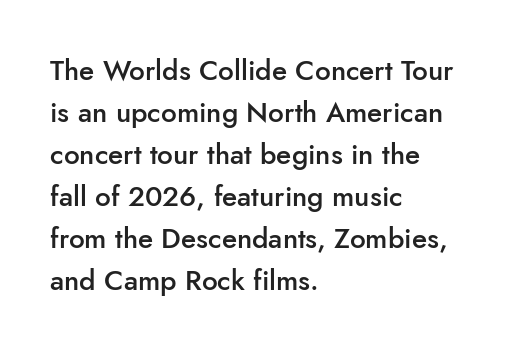
Q: Is the text bold? A: Semi-bold.
Q: Is the text italic (slanted)? A: No, it is upright.
Q: Is the typeface a serif or a sans-serif typeface? A: Sans-serif.
Q: Is the text underlined? A: No.
Q: How is the paragraph aligned? A: Left-aligned.
Q: Is the spacing between letters normal or unusually wide? A: Normal.
Q: Is the spacing between lines tight, normal or loose? A: Normal.
Q: Width (condensed, normal, or wide)? A: Normal.
Q: Stroke contrast? A: Low.
Q: x-height? A: Small.
Q: Monospaced? A: No.
